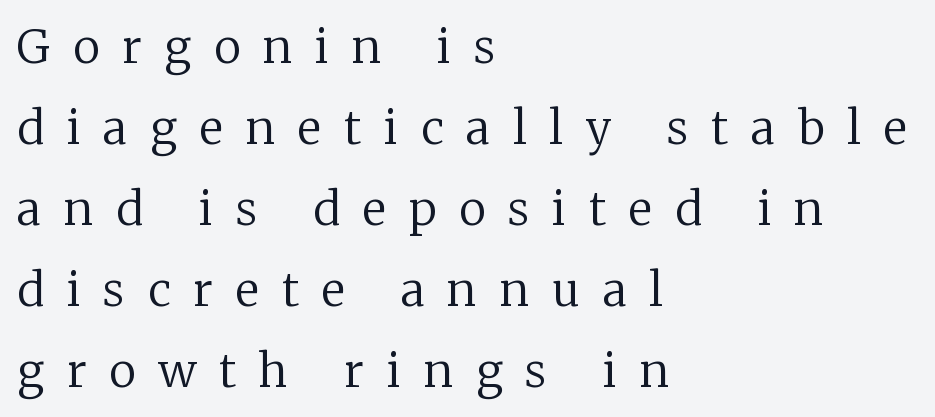
{"serif": "yes", "italic": "no", "bold": "no", "weight": "regular", "width": "normal", "stroke_contrast": "low", "x_height": "medium", "monospaced": "no", "underline": "no", "align": "left", "line_spacing_ratio": 1.76, "letter_spacing": "wide", "letter_spacing_em": 0.5, "glyph_px": 46}
